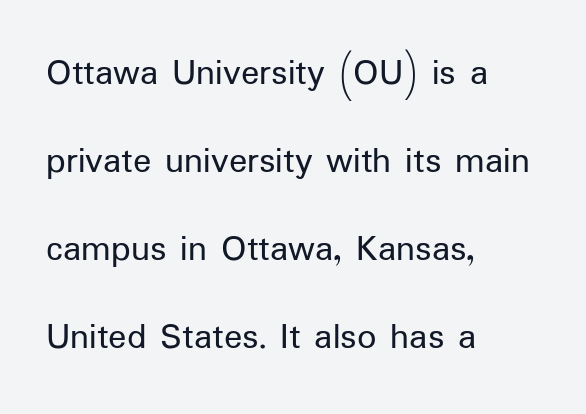
The image shows 38 px regular-weight sans-serif type, upright; set left-aligned, loose line spacing (2.32x), normal letter spacing, not underlined; low stroke contrast and a medium x-height.
